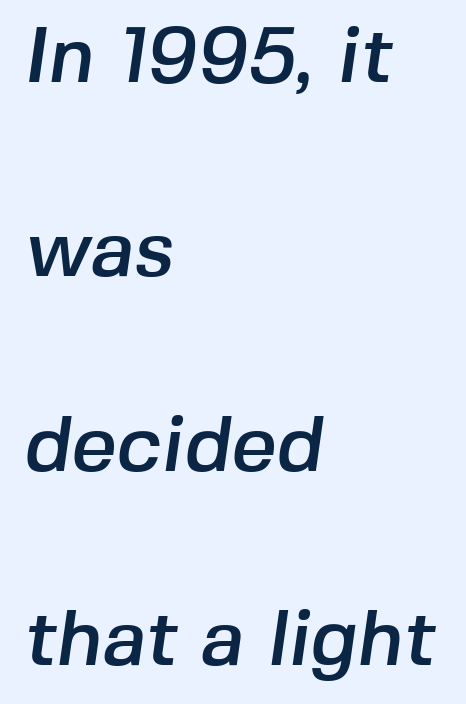
The image shows 79 px sans-serif type; set left-aligned, loose line spacing (2.46x), normal letter spacing, not underlined; low stroke contrast and a medium x-height.
